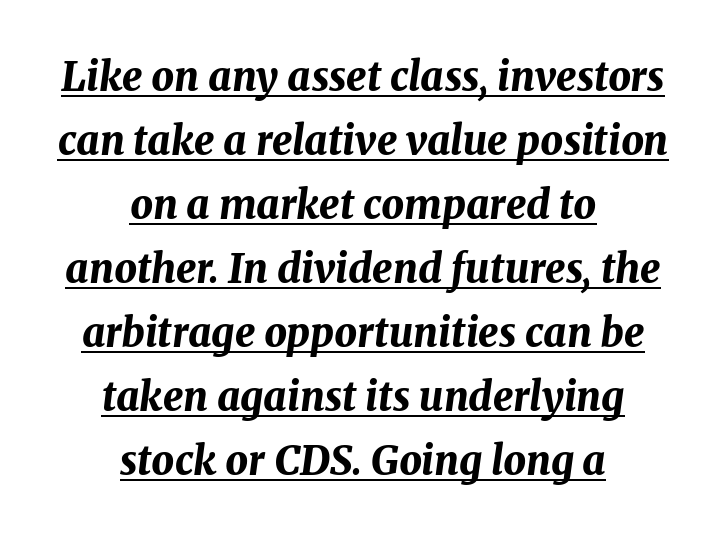
Q: Is the text bold? A: Yes.
Q: Is the text italic (slanted)? A: Yes, it leans right by about 8 degrees.
Q: Is the text underlined? A: Yes.
Q: How is the paragraph aligned? A: Centered.
Q: Is the spacing between letters normal or unusually wide? A: Normal.
Q: Is the spacing between lines tight, normal or loose? A: Normal.
Q: Width (condensed, normal, or wide)? A: Normal.
Q: Stroke contrast? A: Medium.
Q: x-height? A: Medium.
Q: Monospaced? A: No.
